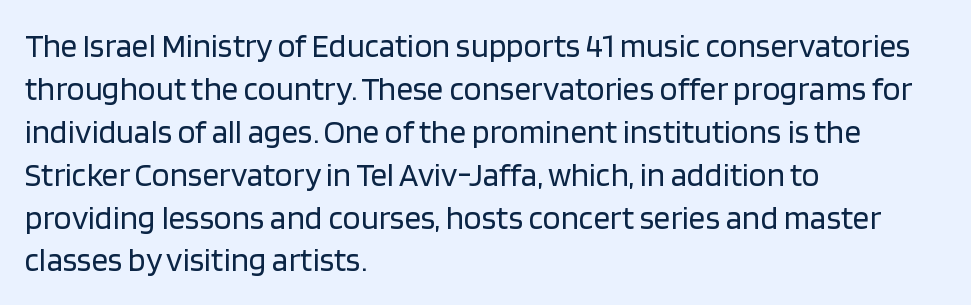
{"serif": "no", "italic": "no", "bold": "no", "weight": "regular", "width": "normal", "stroke_contrast": "low", "x_height": "large", "monospaced": "no", "underline": "no", "align": "left", "line_spacing": "normal", "line_spacing_ratio": 1.3, "letter_spacing": "normal", "letter_spacing_em": 0.0, "glyph_px": 33}
